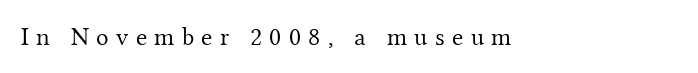
{"italic": "no", "bold": "no", "underline": "no", "align": "left", "letter_spacing": "wide", "letter_spacing_em": 0.28, "glyph_px": 26}
